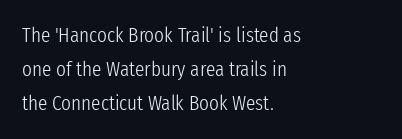
{"italic": "no", "bold": "no", "underline": "no", "align": "left", "line_spacing": "normal", "line_spacing_ratio": 1.63, "letter_spacing": "normal", "letter_spacing_em": 0.0, "glyph_px": 21}
